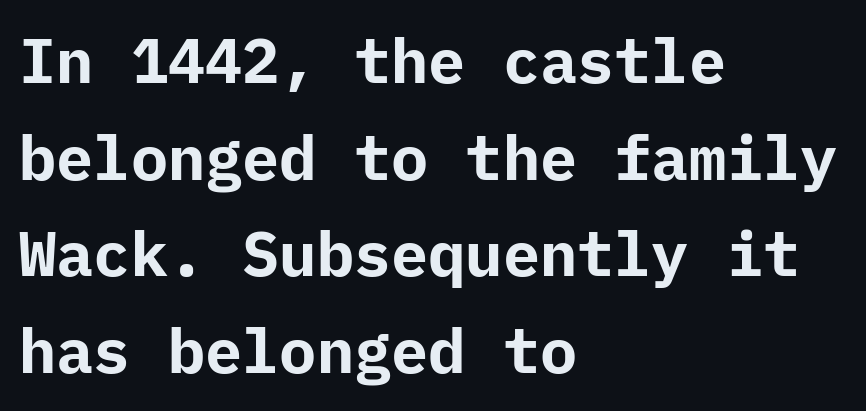
Q: Is the text bold? A: Yes.
Q: Is the text italic (slanted)? A: No, it is upright.
Q: Is the typeface a serif or a sans-serif typeface? A: Sans-serif.
Q: Is the text underlined? A: No.
Q: How is the paragraph aligned? A: Left-aligned.
Q: Is the spacing between letters normal or unusually wide? A: Normal.
Q: Is the spacing between lines tight, normal or loose? A: Normal.
Q: Width (condensed, normal, or wide)? A: Normal.
Q: Stroke contrast? A: Low.
Q: x-height? A: Medium.
